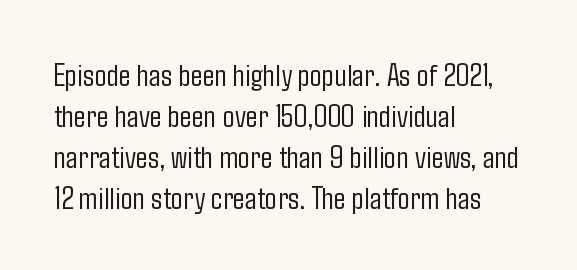
The image shows 32 px light, condensed sans-serif type, upright; set left-aligned, normal line spacing (1.28x), normal letter spacing, not underlined; low stroke contrast and a medium x-height.
